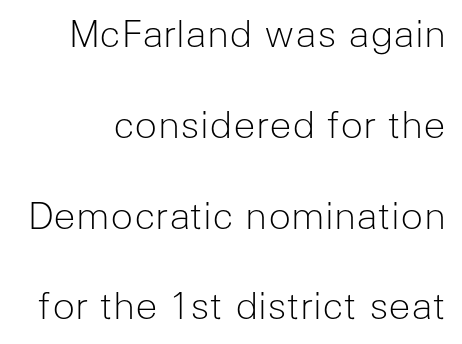
The image shows 38 px light sans-serif type, upright; set loose line spacing (2.39x), normal letter spacing, not underlined; low stroke contrast and a medium x-height.
